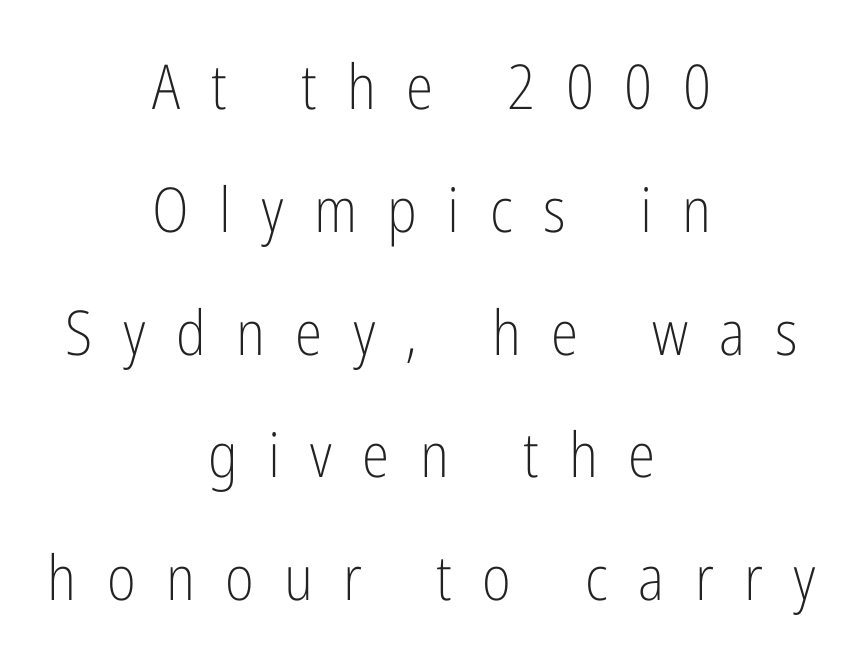
The image shows 62 px light, condensed sans-serif type, upright; set centered, loose line spacing (1.98x), unusually wide letter spacing (+0.49 em), not underlined; low stroke contrast and a medium x-height.
